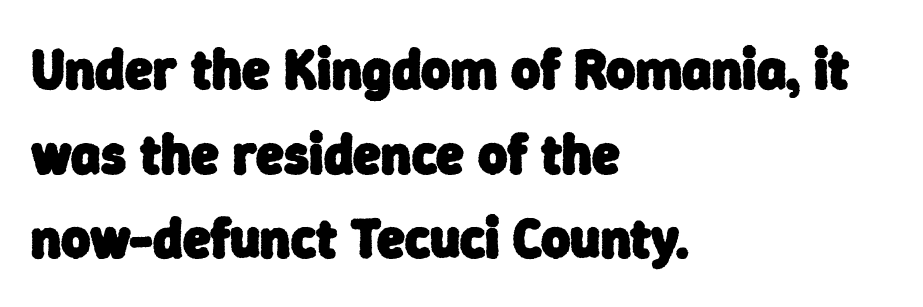
{"serif": "no", "bold": "yes", "weight": "heavy", "width": "normal", "stroke_contrast": "low", "x_height": "medium", "monospaced": "no", "underline": "no", "align": "left", "line_spacing": "normal", "line_spacing_ratio": 1.51, "letter_spacing": "normal", "letter_spacing_em": 0.0, "glyph_px": 56}
